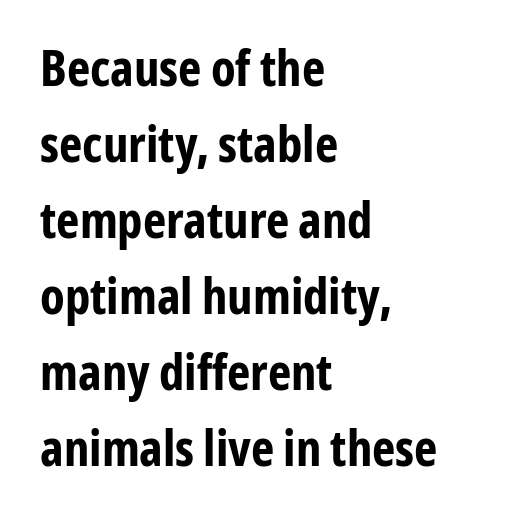
Q: Is the text bold? A: Yes.
Q: Is the text italic (slanted)? A: No, it is upright.
Q: Is the typeface a serif or a sans-serif typeface? A: Sans-serif.
Q: Is the text underlined? A: No.
Q: How is the paragraph aligned? A: Left-aligned.
Q: Is the spacing between letters normal or unusually wide? A: Normal.
Q: Is the spacing between lines tight, normal or loose? A: Normal.
Q: Width (condensed, normal, or wide)? A: Condensed.
Q: Stroke contrast? A: Low.
Q: x-height? A: Medium.
Q: Monospaced? A: No.
